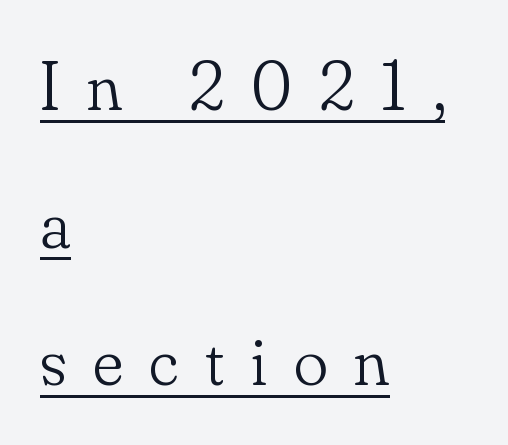
The image shows 71 px light serif type, upright; set left-aligned, loose line spacing (1.94x), unusually wide letter spacing (+0.38 em), underlined; low stroke contrast and a small x-height.
